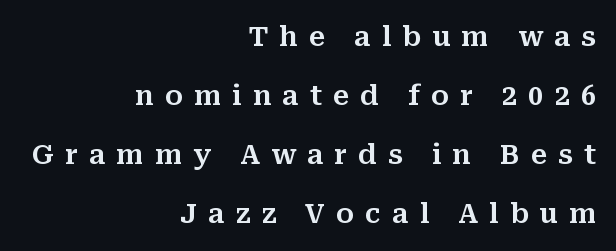
Q: Is the text italic (slanted)? A: No, it is upright.
Q: Is the text underlined? A: No.
Q: How is the paragraph aligned? A: Right-aligned.
Q: Is the spacing between letters normal or unusually wide? A: Unusually wide.
Q: Is the spacing between lines tight, normal or loose? A: Loose.
